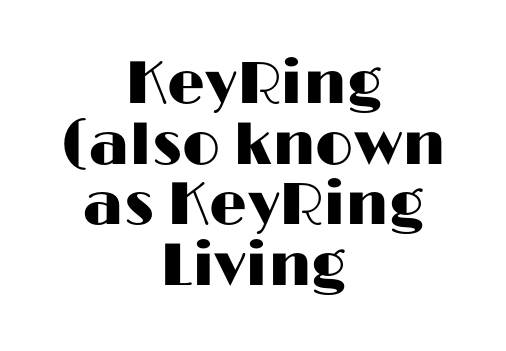
The image shows 60 px wide sans-serif type, upright; set centered, tight line spacing (1.01x), normal letter spacing, not underlined; high stroke contrast and a medium x-height.
